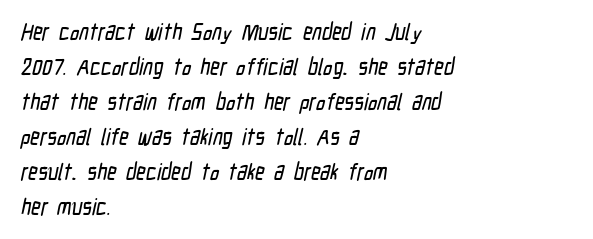
Line starts are locked; line ends wander. Summary of vertical rhythm: regular, with standard interline spacing. What stands out about the letter spacing? Nothing — it is the standard amount. Each row of text sits above clean, open space.
